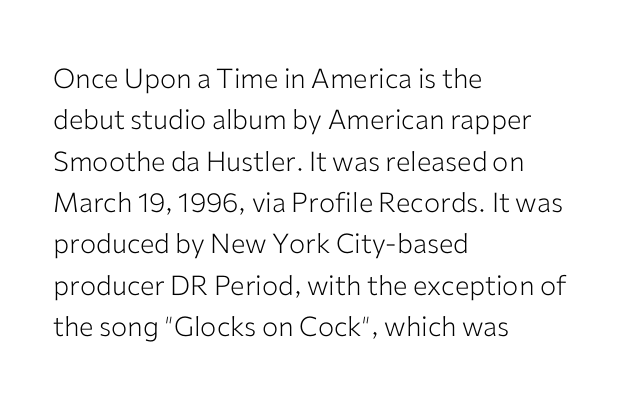
The image shows 27 px text type, upright; set left-aligned, normal line spacing (1.53x), normal letter spacing, not underlined.
